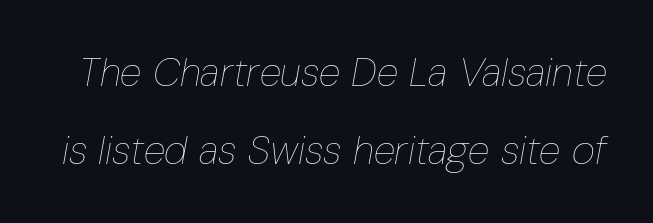
The image shows 40 px thin, condensed type, italic (leaning right); set loose line spacing (1.94x), normal letter spacing, not underlined; low stroke contrast and a medium x-height.
